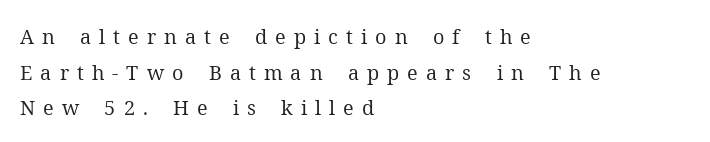
{"italic": "no", "bold": "no", "underline": "no", "align": "left", "line_spacing_ratio": 1.78, "letter_spacing": "wide", "letter_spacing_em": 0.4, "glyph_px": 20}
